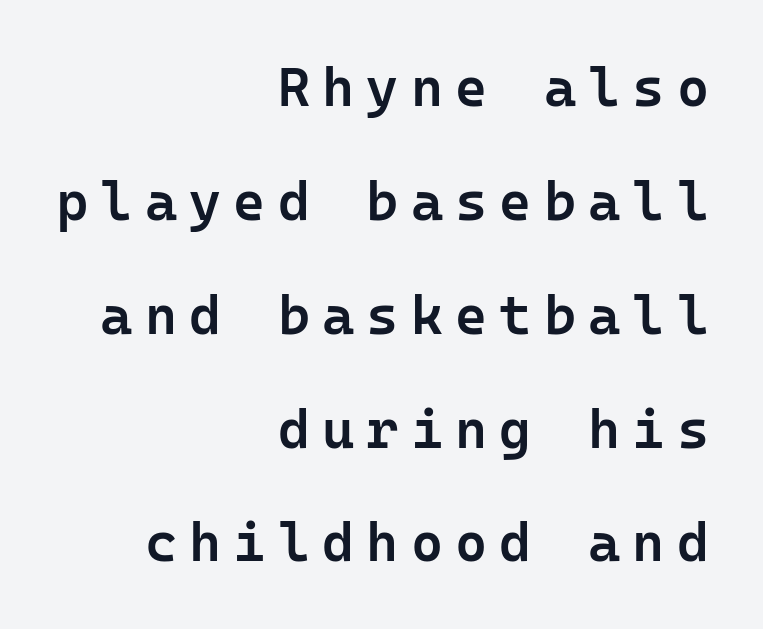
The image shows 55 px semibold sans-serif type, upright; set right-aligned, loose line spacing (2.07x), unusually wide letter spacing (+0.22 em), not underlined; low stroke contrast and a medium x-height.
